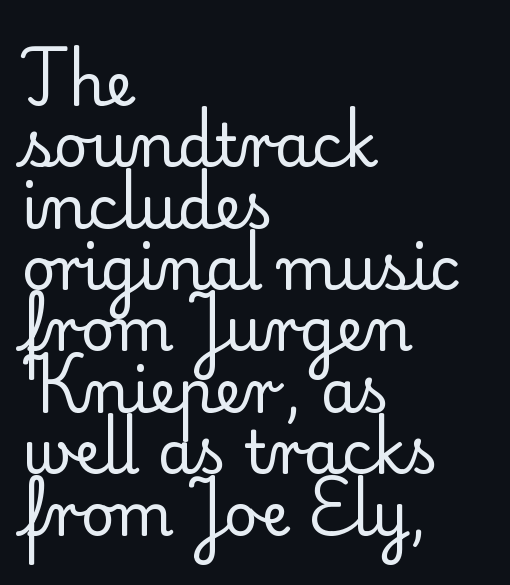
Looks like regular typesetting: each glyph gets only the width it needs. This block would grow much taller if given ordinary leading; it's compressed now. The line texture is even and compact thanks to regular tracking. Posture: upright roman. The text block is weighted toward the left margin, trailing off unevenly rightward.
